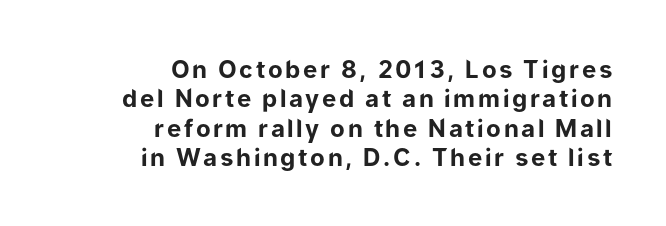
The image shows 24 px bold type, upright; set right-aligned, line spacing 1.22x, not underlined.
